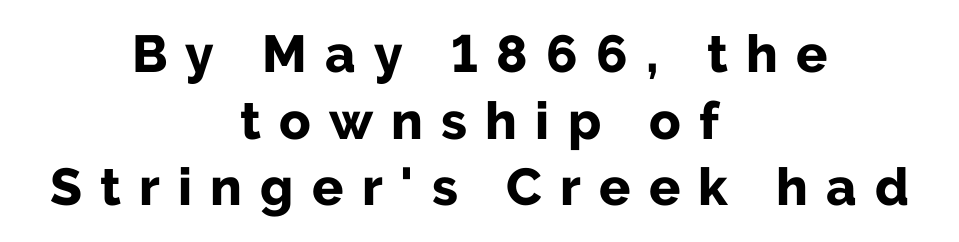
{"serif": "no", "italic": "no", "bold": "yes", "weight": "bold", "width": "normal", "stroke_contrast": "low", "x_height": "medium", "monospaced": "no", "underline": "no", "align": "center", "line_spacing": "normal", "line_spacing_ratio": 1.28, "letter_spacing": "wide", "letter_spacing_em": 0.35, "glyph_px": 52}
